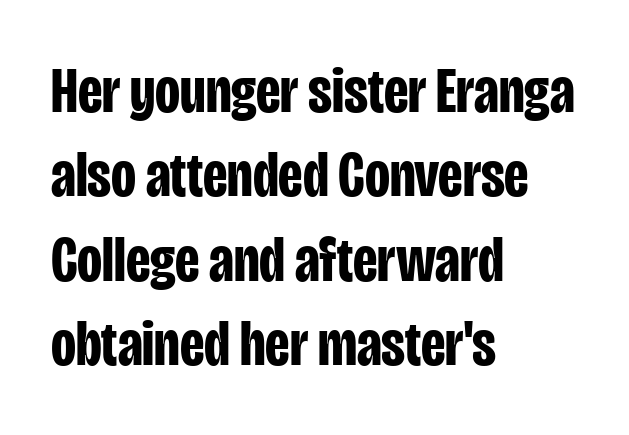
Q: Is the text bold? A: Yes.
Q: Is the text italic (slanted)? A: No, it is upright.
Q: Is the typeface a serif or a sans-serif typeface? A: Sans-serif.
Q: Is the text underlined? A: No.
Q: How is the paragraph aligned? A: Left-aligned.
Q: Is the spacing between letters normal or unusually wide? A: Normal.
Q: Is the spacing between lines tight, normal or loose? A: Normal.
Q: Width (condensed, normal, or wide)? A: Condensed.
Q: Stroke contrast? A: Low.
Q: x-height? A: Large.
Q: Monospaced? A: No.
